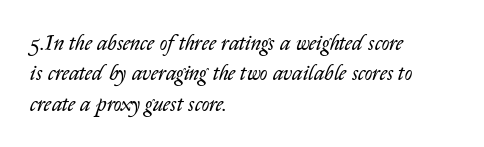
The image shows 21 px text type, italic (leaning right); set left-aligned, normal line spacing (1.45x), normal letter spacing, not underlined.
